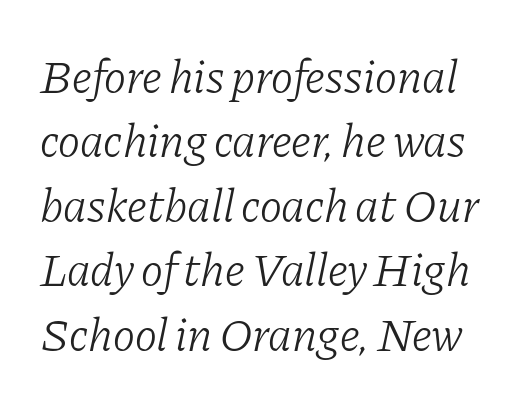
The image shows 47 px light serif type, italic (leaning right); set normal line spacing (1.37x), normal letter spacing, not underlined; low stroke contrast and a medium x-height.
